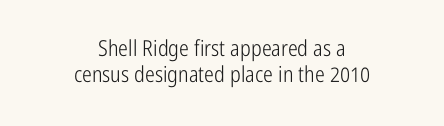
The image shows 22 px text type, upright; set centered, line spacing 1.2x, normal letter spacing, not underlined.
